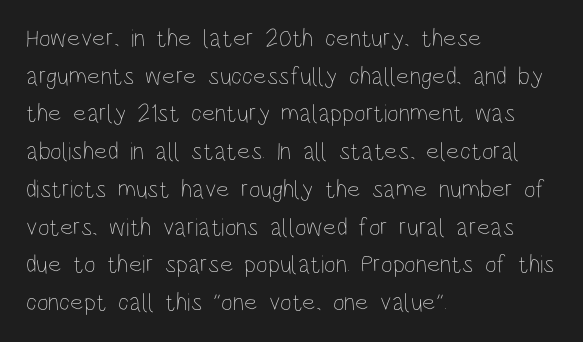
The image shows 25 px text type, upright; set left-aligned, normal line spacing (1.51x), normal letter spacing, not underlined.
